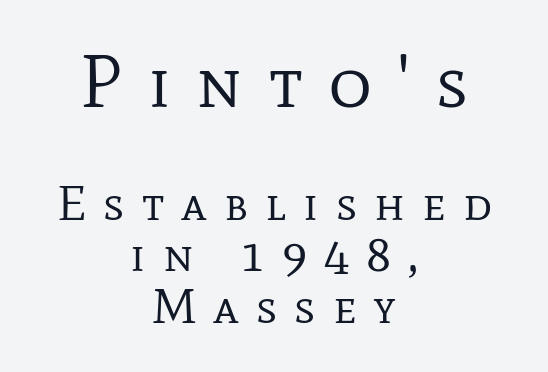
Q: Is the text bold? A: No.
Q: Is the text italic (slanted)? A: No, it is upright.
Q: Is the typeface a serif or a sans-serif typeface? A: Serif.
Q: Is the text underlined? A: No.
Q: How is the paragraph aligned? A: Centered.
Q: Is the spacing between letters normal or unusually wide? A: Unusually wide.
Q: Is the spacing between lines tight, normal or loose? A: Tight.
Q: Which block of text is set in a larger size, the first (top) or the second (bottom)? A: The first (top) one.
Q: Width (condensed, normal, or wide)? A: Normal.
Q: Stroke contrast? A: Low.
Q: x-height? A: Medium.
Q: Monospaced? A: No.
